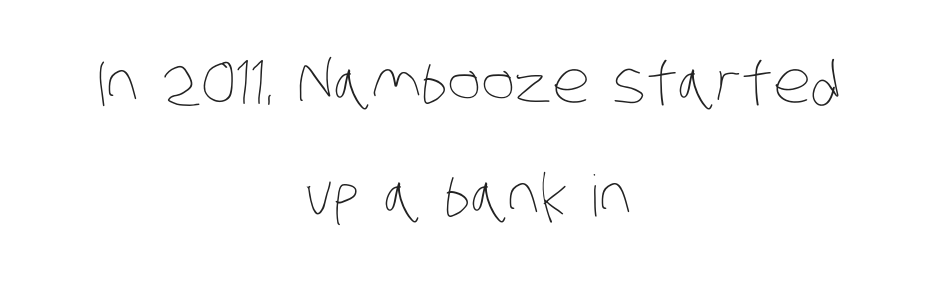
{"bold": "no", "weight": "thin", "width": "condensed", "stroke_contrast": "low", "x_height": "large", "monospaced": "no", "underline": "no", "align": "center", "line_spacing": "loose", "line_spacing_ratio": 1.98, "letter_spacing": "normal", "letter_spacing_em": 0.0, "glyph_px": 57}
